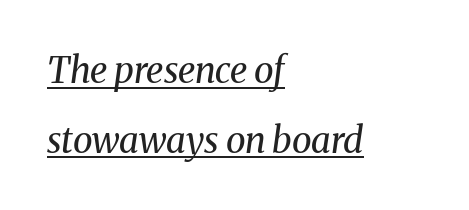
{"serif": "yes", "italic": "yes", "lean": "right", "slant_degrees": 8, "bold": "no", "weight": "regular", "width": "normal", "stroke_contrast": "medium", "x_height": "medium", "monospaced": "no", "underline": "yes", "align": "left", "line_spacing": "loose", "line_spacing_ratio": 1.94, "letter_spacing": "normal", "letter_spacing_em": 0.0, "glyph_px": 36}
